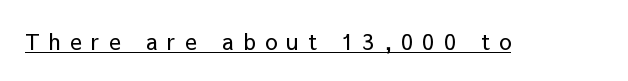
{"italic": "no", "bold": "no", "underline": "yes", "letter_spacing": "wide", "letter_spacing_em": 0.43, "glyph_px": 22}
